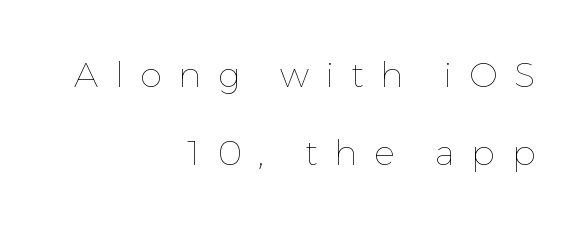
The letters are spread apart with noticeably loose tracking. The ragged edge is on the left, which tells us the setting is flush right. The space between consecutive lines is lavish. On a weight scale, this lands at 450 or below. This is roman type, the default non-slanted kind.
